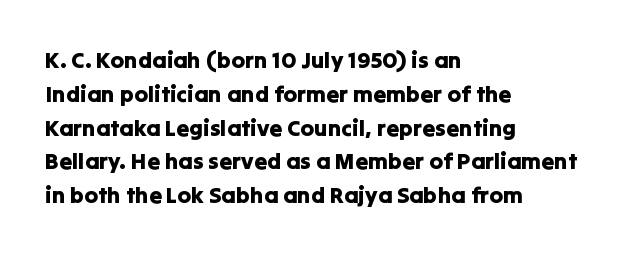
Q: Is the text italic (slanted)? A: No, it is upright.
Q: Is the text underlined? A: No.
Q: How is the paragraph aligned? A: Left-aligned.
Q: Is the spacing between letters normal or unusually wide? A: Normal.
Q: Is the spacing between lines tight, normal or loose? A: Normal.
